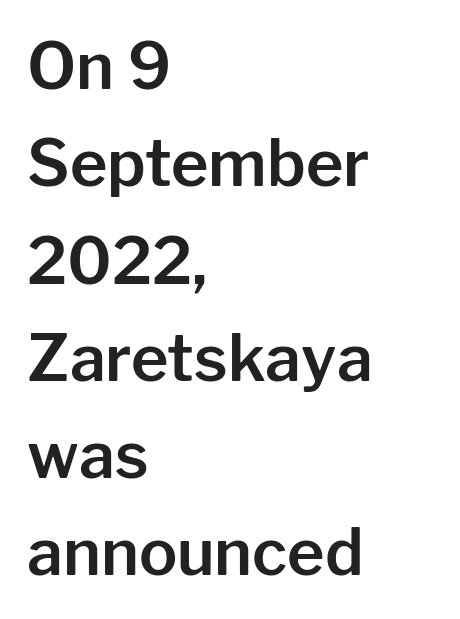
The image shows 64 px sans-serif type, upright; set left-aligned, normal line spacing (1.52x), normal letter spacing, not underlined; low stroke contrast and a medium x-height.
